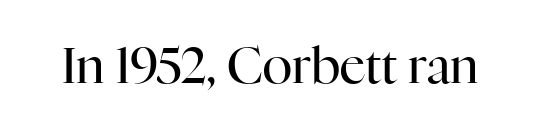
{"serif": "yes", "italic": "no", "bold": "no", "weight": "regular", "width": "normal", "stroke_contrast": "high", "x_height": "medium", "monospaced": "no", "underline": "no", "letter_spacing": "normal", "letter_spacing_em": 0.0, "glyph_px": 50}
